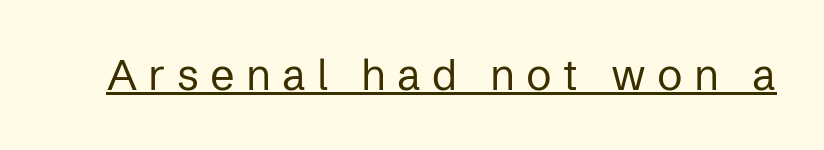
Q: Is the text bold? A: No.
Q: Is the text italic (slanted)? A: No, it is upright.
Q: Is the typeface a serif or a sans-serif typeface? A: Sans-serif.
Q: Is the text underlined? A: Yes.
Q: Is the spacing between letters normal or unusually wide? A: Unusually wide.
Q: Width (condensed, normal, or wide)? A: Normal.
Q: Stroke contrast? A: Low.
Q: x-height? A: Medium.
Q: Monospaced? A: No.
